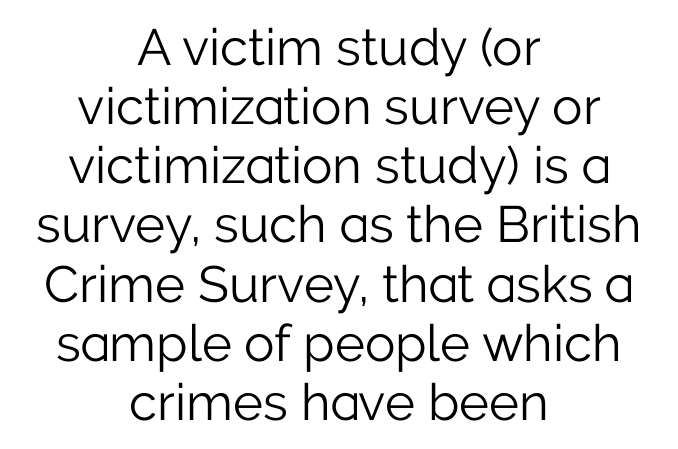
Q: Is the text bold? A: No.
Q: Is the text italic (slanted)? A: No, it is upright.
Q: Is the typeface a serif or a sans-serif typeface? A: Sans-serif.
Q: Is the text underlined? A: No.
Q: How is the paragraph aligned? A: Centered.
Q: Is the spacing between letters normal or unusually wide? A: Normal.
Q: Width (condensed, normal, or wide)? A: Normal.
Q: Stroke contrast? A: Low.
Q: x-height? A: Medium.
Q: Monospaced? A: No.
